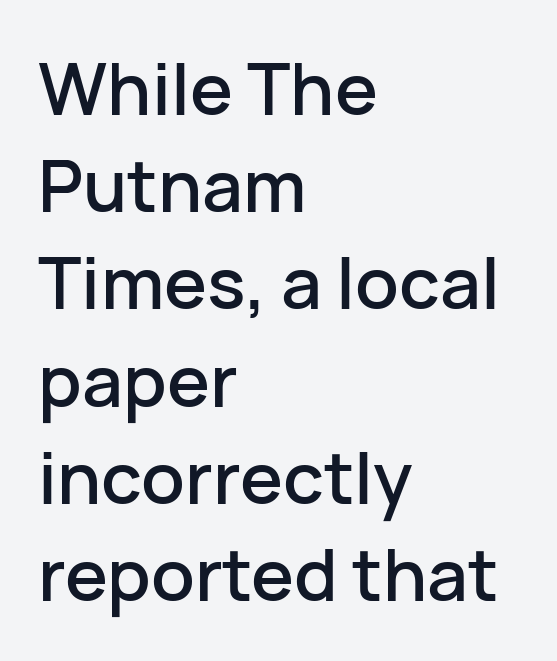
{"serif": "no", "italic": "no", "width": "normal", "stroke_contrast": "low", "x_height": "medium", "monospaced": "no", "underline": "no", "align": "left", "line_spacing": "normal", "line_spacing_ratio": 1.35, "letter_spacing": "normal", "letter_spacing_em": 0.0, "glyph_px": 72}
